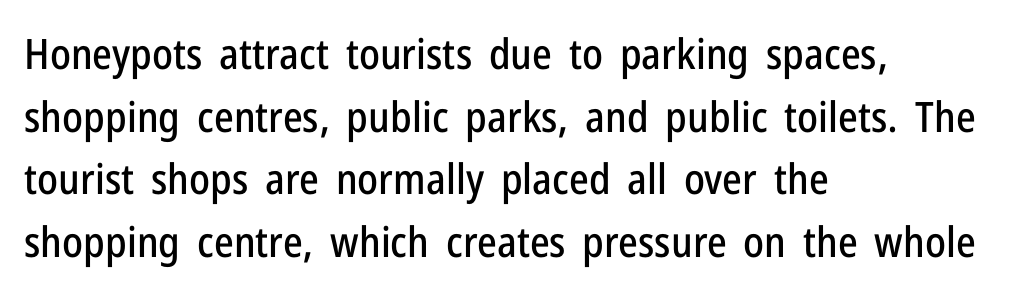
Type style note: lacks serifs. Reading down the block, your eye returns to a fixed left position each line. The passage shown is typed in a proportional face where columns would drift. The letters stand straight up with perfectly vertical stems. Tracking here is standard; glyphs follow each other at the usual distance. Has an underline been added? It has not.
